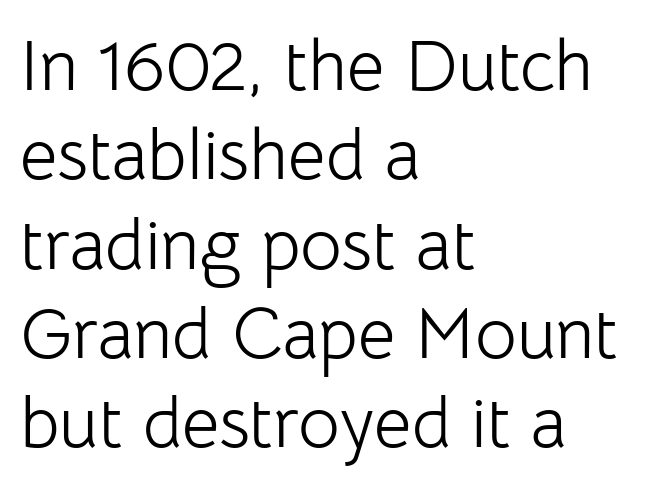
The image shows 72 px light sans-serif type, upright; set left-aligned, line spacing 1.24x, normal letter spacing, not underlined; low stroke contrast and a medium x-height.
